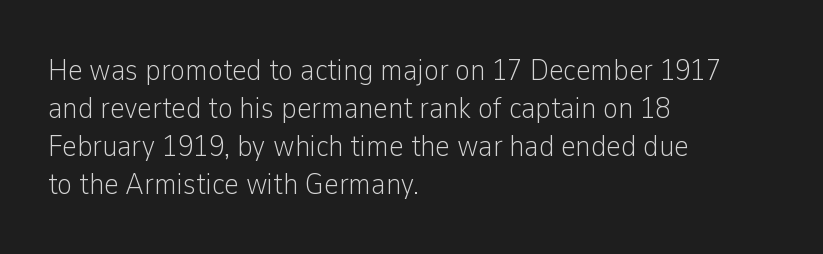
Q: Is the text bold? A: No.
Q: Is the text italic (slanted)? A: No, it is upright.
Q: Is the typeface a serif or a sans-serif typeface? A: Sans-serif.
Q: Is the text underlined? A: No.
Q: How is the paragraph aligned? A: Left-aligned.
Q: Is the spacing between letters normal or unusually wide? A: Normal.
Q: Width (condensed, normal, or wide)? A: Condensed.
Q: Stroke contrast? A: Low.
Q: x-height? A: Medium.
Q: Monospaced? A: No.
